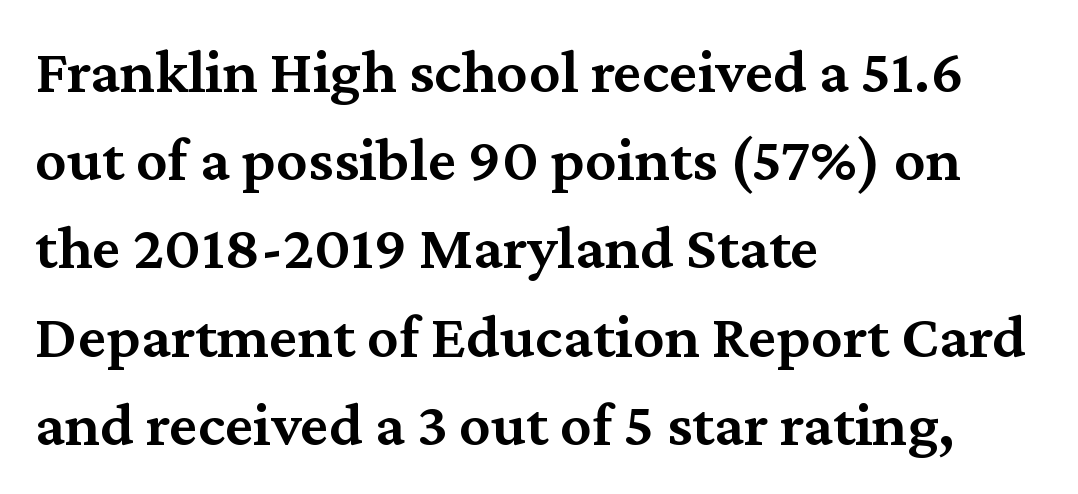
Do the letters lean? They stand straight. Unlike a clean sans, this face finishes its strokes with serifs. The text block is weighted toward the left margin, trailing off unevenly rightward. Vertically, the passage feels balanced, rows spaced as you'd expect. I'd describe the lettering as semibold — firm but not a full bold. A bare baseline throughout the passage.
